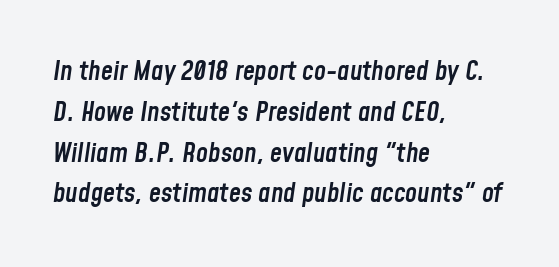
The leading is moderate, giving the passage an even texture. A somewhat darkened texture: the type is semibold rather than bold. Inter-character spacing is left at the font's built-in metrics. Teacher's note: observe the even left margin — that is flush-left alignment. A bare baseline throughout the passage.
